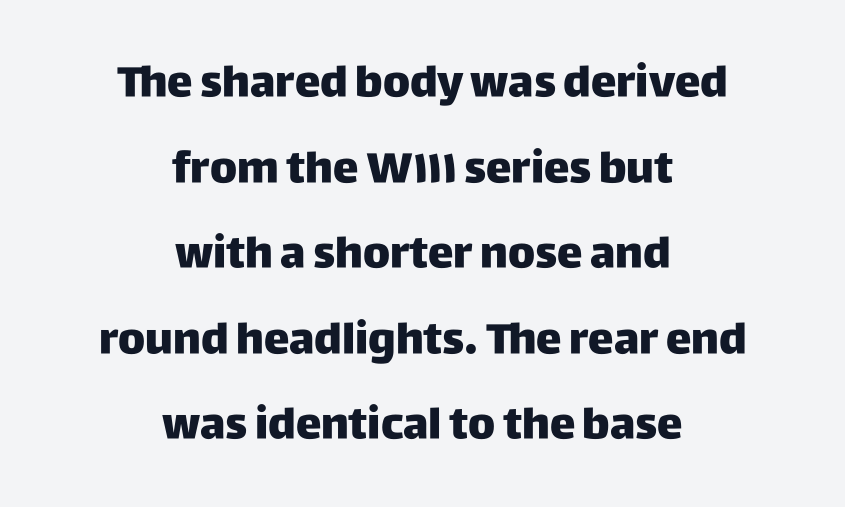
Q: Is the text italic (slanted)? A: No, it is upright.
Q: Is the typeface a serif or a sans-serif typeface? A: Sans-serif.
Q: Is the text underlined? A: No.
Q: How is the paragraph aligned? A: Centered.
Q: Is the spacing between letters normal or unusually wide? A: Normal.
Q: Is the spacing between lines tight, normal or loose? A: Loose.
Q: Width (condensed, normal, or wide)? A: Normal.
Q: Stroke contrast? A: Low.
Q: x-height? A: Large.
Q: Monospaced? A: No.
